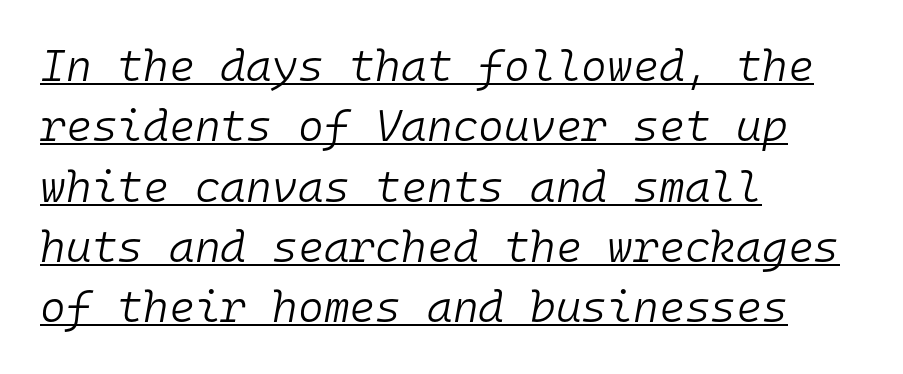
The image shows 44 px light type, italic (leaning right), monospaced; set left-aligned, normal line spacing (1.37x), normal letter spacing, underlined; low stroke contrast and a medium x-height.
